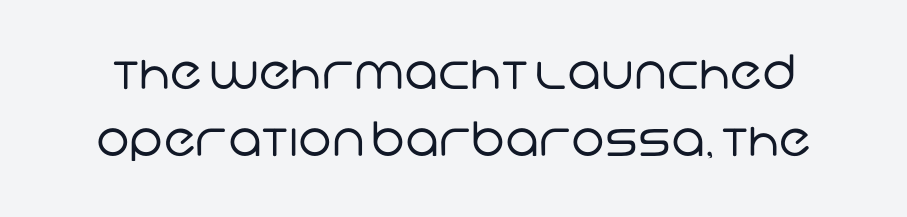
The image shows 47 px regular-weight sans-serif type; set normal line spacing (1.42x), normal letter spacing, not underlined; low stroke contrast and a large x-height.
